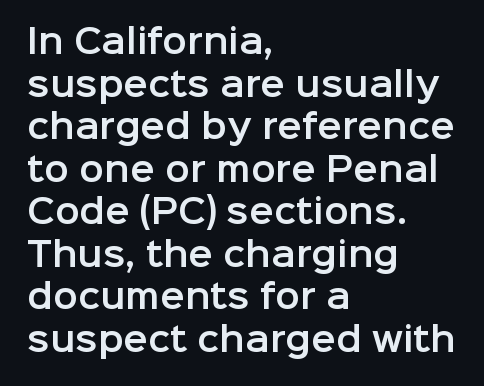
The image shows 33 px sans-serif type, upright; set left-aligned, normal line spacing (1.29x), normal letter spacing, not underlined; low stroke contrast and a medium x-height.
